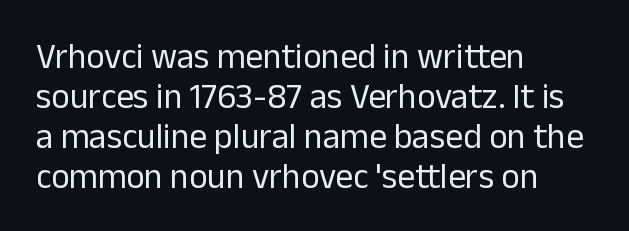
Tall strokes in this sample are plumb rather than angled. The weight would be labelled regular, book, light, or lighter still. The compositor pushed each line to the left boundary. Type style note: lacks serifs. The horizontal fit of the characters is conventional and even. The area under the type is left untouched.
